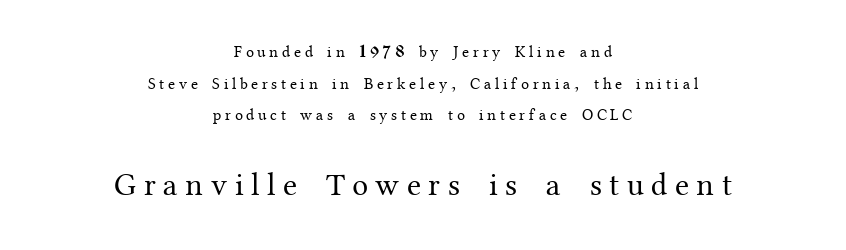
The glyphs in this specimen are seriffed. A roman cut, with each character standing at attention. No chunkiness to these letters — they're not bold. The second block has been scaled up relative to the first. Vertical spacing — loose. Spacing verdict: proportional, widths tailored to each character.
